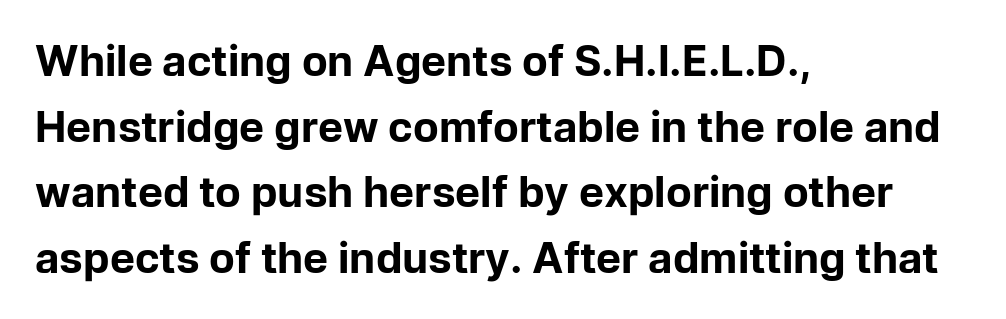
{"serif": "no", "italic": "no", "bold": "yes", "weight": "bold", "width": "normal", "stroke_contrast": "low", "x_height": "medium", "monospaced": "no", "underline": "no", "align": "left", "line_spacing": "normal", "line_spacing_ratio": 1.56, "letter_spacing": "normal", "letter_spacing_em": 0.0, "glyph_px": 42}
